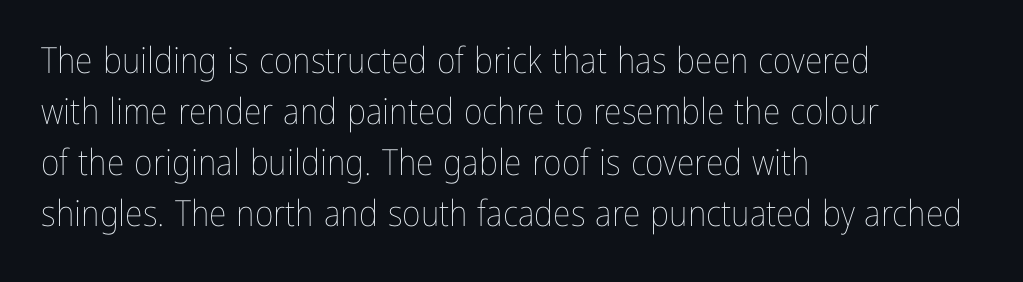
Q: Is the text bold? A: No.
Q: Is the text italic (slanted)? A: No, it is upright.
Q: Is the text underlined? A: No.
Q: How is the paragraph aligned? A: Left-aligned.
Q: Is the spacing between letters normal or unusually wide? A: Normal.
Q: Is the spacing between lines tight, normal or loose? A: Normal.
Q: Width (condensed, normal, or wide)? A: Condensed.
Q: Stroke contrast? A: Low.
Q: x-height? A: Medium.
Q: Monospaced? A: No.
